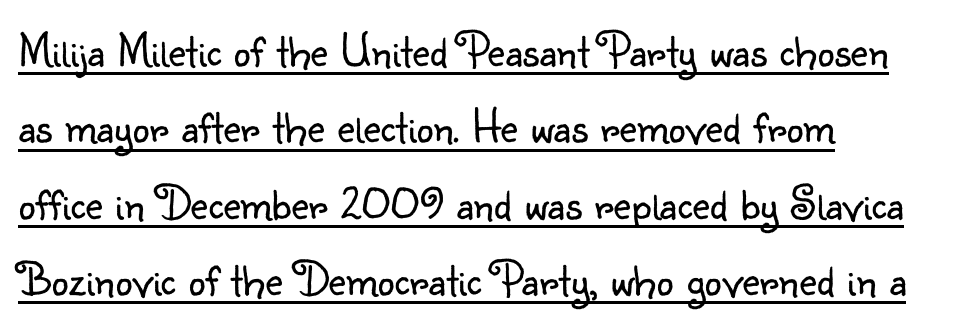
Q: Is the text bold? A: No.
Q: Is the text italic (slanted)? A: No, it is upright.
Q: Is the typeface a serif or a sans-serif typeface? A: Sans-serif.
Q: Is the text underlined? A: Yes.
Q: How is the paragraph aligned? A: Left-aligned.
Q: Is the spacing between letters normal or unusually wide? A: Normal.
Q: Is the spacing between lines tight, normal or loose? A: Normal.
Q: Width (condensed, normal, or wide)? A: Normal.
Q: Stroke contrast? A: Low.
Q: x-height? A: Small.
Q: Monospaced? A: No.
